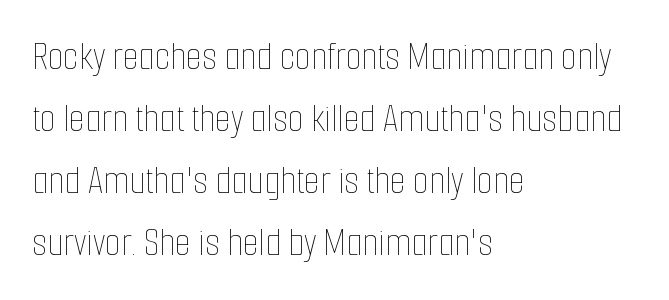
Q: Is the text bold? A: No.
Q: Is the text italic (slanted)? A: No, it is upright.
Q: Is the text underlined? A: No.
Q: How is the paragraph aligned? A: Left-aligned.
Q: Is the spacing between letters normal or unusually wide? A: Normal.
Q: Is the spacing between lines tight, normal or loose? A: Normal.
Q: Width (condensed, normal, or wide)? A: Condensed.
Q: Stroke contrast? A: Low.
Q: x-height? A: Medium.
Q: Monospaced? A: No.
